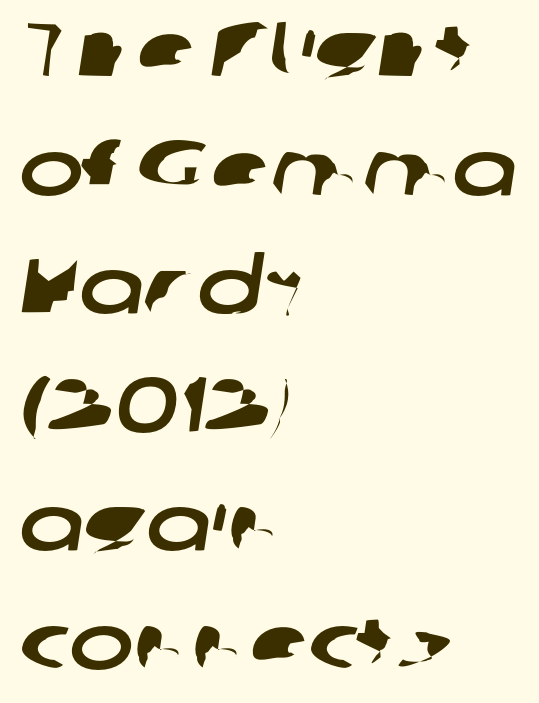
Rows of type keep a routine distance in the vertical direction. Beneath every word, the page is bare. These lines are rendered in a variable-pitch font. These lines are composed in type without serifs.
